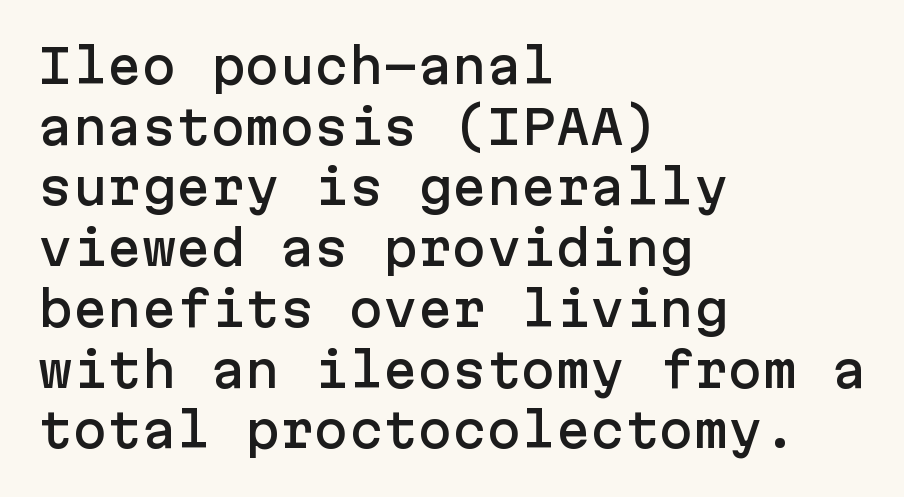
The image shows 46 px sans-serif type, upright; set left-aligned, normal line spacing (1.32x), normal letter spacing, not underlined; low stroke contrast and a medium x-height.
